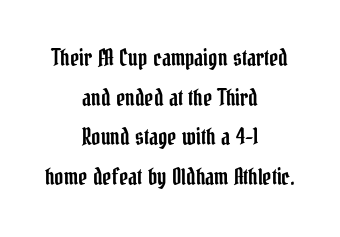
Ordinary non-slanted type is in use. Descenders are the only things crossing below the line. The lines are quadded center. Here the glyphs are tracked normally, forming tight word shapes.
